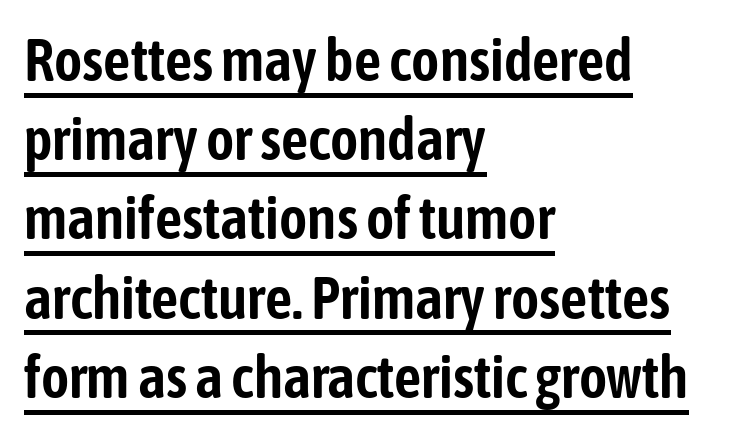
Q: Is the text italic (slanted)? A: No, it is upright.
Q: Is the typeface a serif or a sans-serif typeface? A: Sans-serif.
Q: Is the text underlined? A: Yes.
Q: How is the paragraph aligned? A: Left-aligned.
Q: Is the spacing between letters normal or unusually wide? A: Normal.
Q: Is the spacing between lines tight, normal or loose? A: Normal.
Q: Width (condensed, normal, or wide)? A: Condensed.
Q: Stroke contrast? A: Low.
Q: x-height? A: Medium.
Q: Monospaced? A: No.
